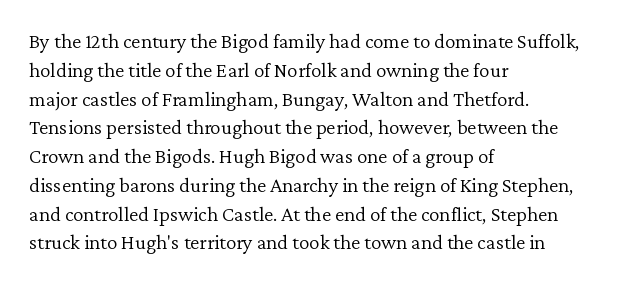
The image shows 21 px text type, upright; set left-aligned, normal line spacing (1.37x), normal letter spacing, not underlined.
